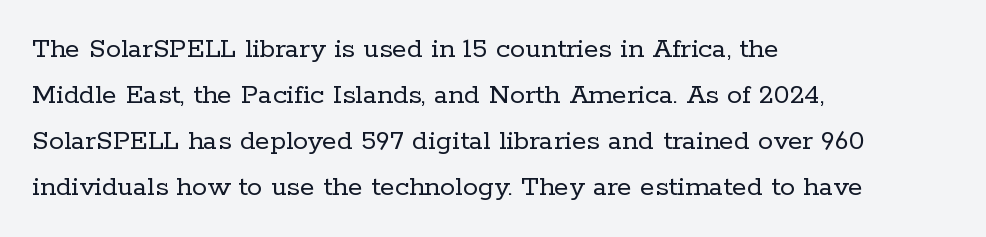
{"serif": "yes", "italic": "no", "bold": "no", "weight": "regular", "width": "normal", "stroke_contrast": "low", "x_height": "medium", "monospaced": "no", "underline": "no", "align": "left", "line_spacing": "normal", "line_spacing_ratio": 1.53, "letter_spacing": "normal", "letter_spacing_em": 0.0, "glyph_px": 30}
